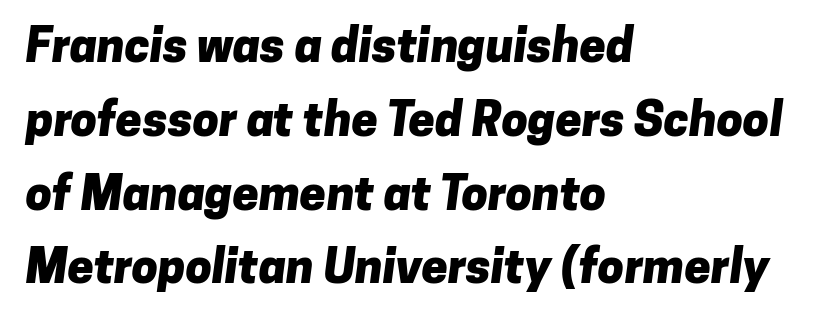
{"serif": "no", "bold": "yes", "weight": "heavy", "width": "normal", "stroke_contrast": "low", "x_height": "medium", "monospaced": "no", "underline": "no", "align": "left", "line_spacing": "normal", "line_spacing_ratio": 1.57, "letter_spacing": "normal", "letter_spacing_em": 0.0, "glyph_px": 47}
